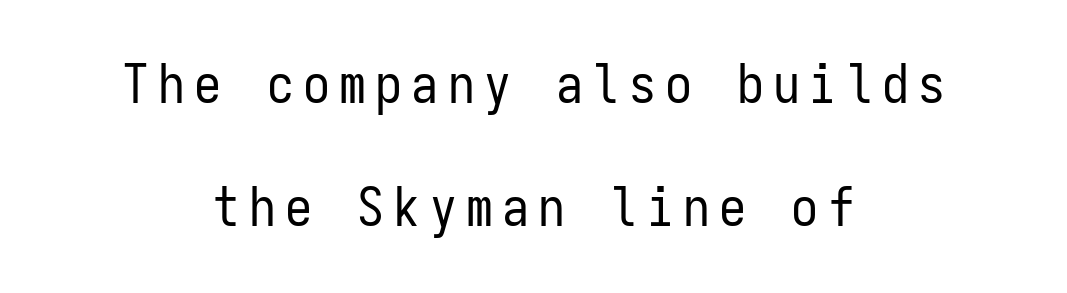
The rag falls on both sides of this text block equally. No chunkiness to these letters — they're not bold. This sample has the even, mechanical cadence of fixed-width lettering. The designer went with a sans here, leaving each stem footless.
